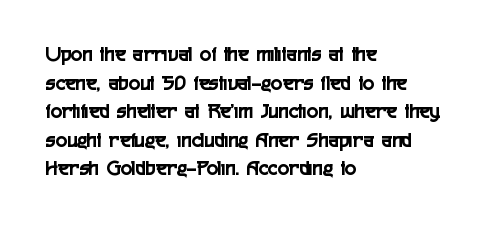
The image shows 22 px text type, upright; set left-aligned, normal line spacing (1.3x), normal letter spacing, not underlined.
